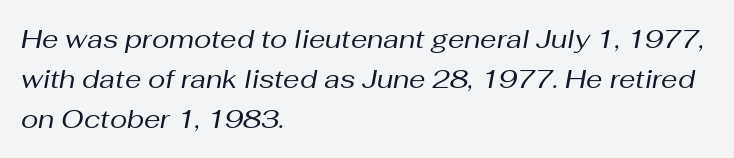
The image shows 26 px text type, italic (leaning right); set left-aligned, normal line spacing (1.54x), normal letter spacing, not underlined.
